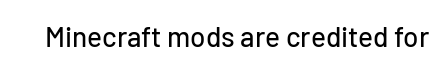
The image shows 28 px sans-serif type, upright; set normal letter spacing, not underlined; low stroke contrast and a medium x-height.
